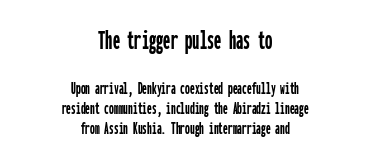
The block sitting higher on the canvas is the one with enlarged characters. Between one letter and the next there's only the usual sliver of space. When letters stand straight like this, we call the style roman or upright. Centered paragraph, ragged on both sides.
